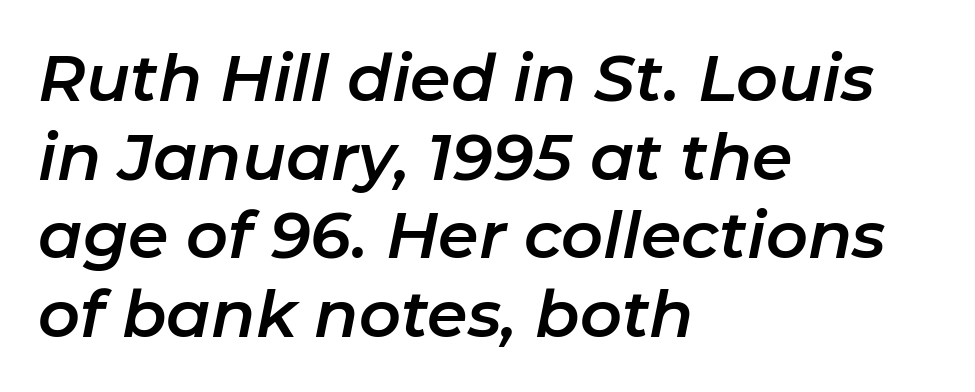
Q: Is the text italic (slanted)? A: Yes, it leans right by about 11 degrees.
Q: Is the text underlined? A: No.
Q: How is the paragraph aligned? A: Left-aligned.
Q: Is the spacing between letters normal or unusually wide? A: Normal.
Q: Width (condensed, normal, or wide)? A: Normal.
Q: Stroke contrast? A: Low.
Q: x-height? A: Medium.
Q: Monospaced? A: No.
